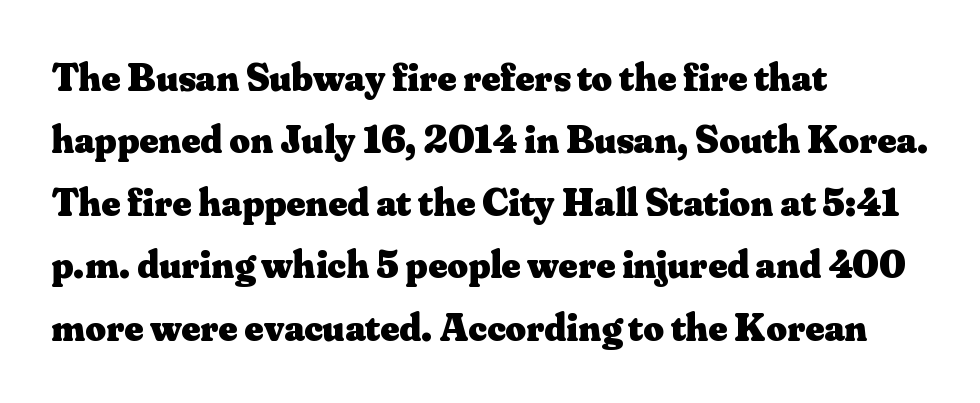
Unmarked baselines from the first word to the last. Compared with an ordinary text face, these strokes are far heavier — a full bold. The font family rendered here belongs to the serif group. These lines were composed using upright roman letters.
